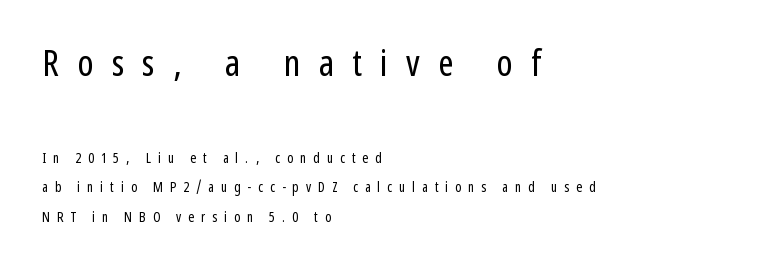
Q: Is the text bold? A: No.
Q: Is the text italic (slanted)? A: No, it is upright.
Q: Is the typeface a serif or a sans-serif typeface? A: Sans-serif.
Q: Is the text underlined? A: No.
Q: How is the paragraph aligned? A: Left-aligned.
Q: Is the spacing between letters normal or unusually wide? A: Unusually wide.
Q: Is the spacing between lines tight, normal or loose? A: Loose.
Q: Which block of text is set in a larger size, the first (top) or the second (bottom)? A: The first (top) one.
Q: Width (condensed, normal, or wide)? A: Condensed.
Q: Stroke contrast? A: Low.
Q: x-height? A: Medium.
Q: Monospaced? A: No.
